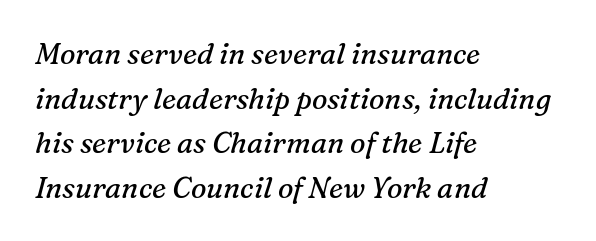
Only glyphs here, with clear space below each row. A normal amount of white space separates one row of letters from the next. Look at the tracking — it's just the regular setting, nothing added. Are there feet on the stems? There are — it's a serif. Stems here are at most as thick as an everyday book face. Note the varied advance widths — an 'i' is clearly narrower than an 'm'.
